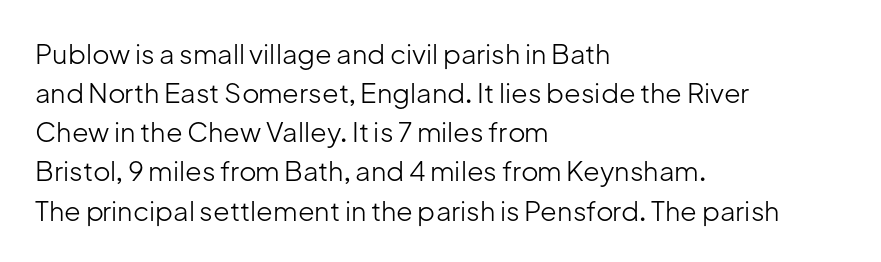
Q: Is the text bold? A: No.
Q: Is the text italic (slanted)? A: No, it is upright.
Q: Is the text underlined? A: No.
Q: How is the paragraph aligned? A: Left-aligned.
Q: Is the spacing between letters normal or unusually wide? A: Normal.
Q: Is the spacing between lines tight, normal or loose? A: Normal.
